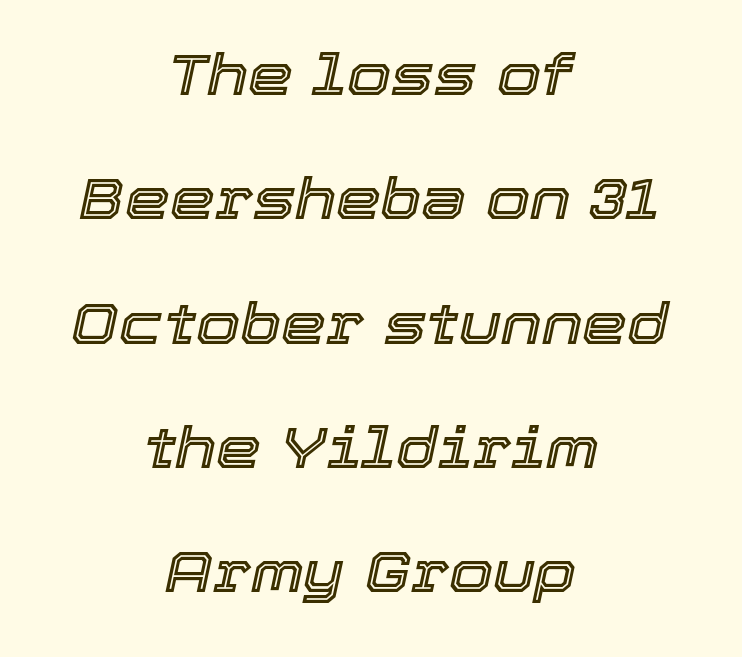
Q: Is the text italic (slanted)? A: Yes, it leans right by about 12 degrees.
Q: Is the text underlined? A: No.
Q: How is the paragraph aligned? A: Centered.
Q: Is the spacing between letters normal or unusually wide? A: Normal.
Q: Is the spacing between lines tight, normal or loose? A: Loose.
Q: Width (condensed, normal, or wide)? A: Normal.
Q: x-height? A: Medium.
Q: Monospaced? A: No.
